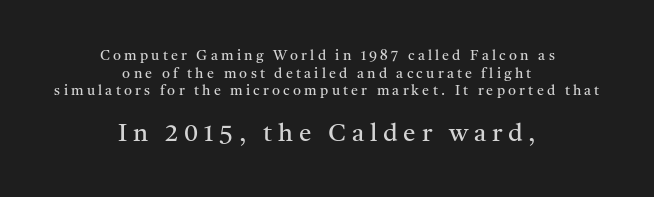
The face used here appears at its bigger size in the lower chunk. A roman cut, with each character standing at attention. Stroke mass is kept to a normal reading level or below. The face used here is rendered with a markedly widened letterfit. The space between consecutive lines is moderate.
